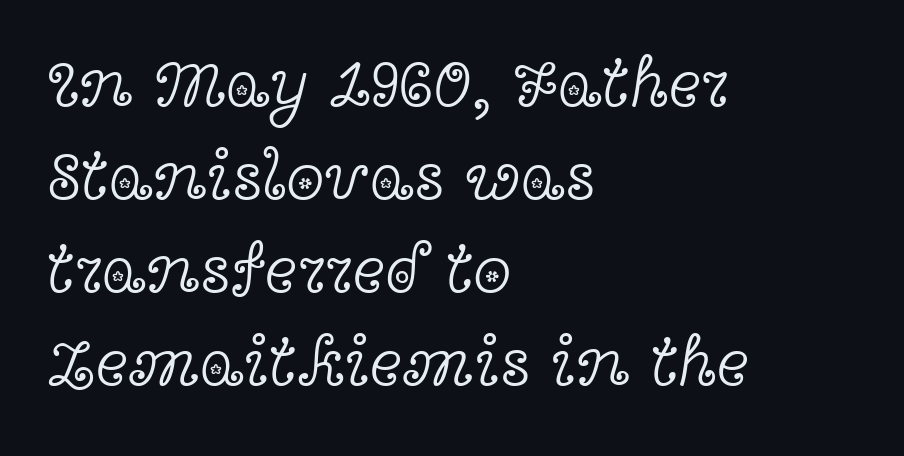
Q: Is the text bold? A: No.
Q: Is the text italic (slanted)? A: Yes.
Q: Is the typeface a serif or a sans-serif typeface? A: Serif.
Q: Is the text underlined? A: No.
Q: How is the paragraph aligned? A: Left-aligned.
Q: Is the spacing between letters normal or unusually wide? A: Normal.
Q: Is the spacing between lines tight, normal or loose? A: Normal.
Q: Width (condensed, normal, or wide)? A: Wide.
Q: x-height? A: Medium.
Q: Monospaced? A: No.
